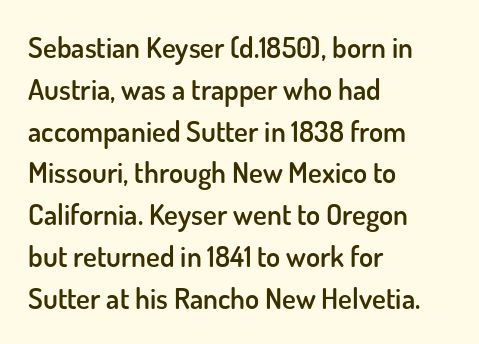
{"serif": "no", "italic": "no", "bold": "semi", "weight": "semibold", "width": "normal", "stroke_contrast": "low", "x_height": "small", "monospaced": "no", "underline": "no", "align": "left", "line_spacing": "normal", "line_spacing_ratio": 1.44, "letter_spacing": "normal", "letter_spacing_em": 0.0, "glyph_px": 29}
